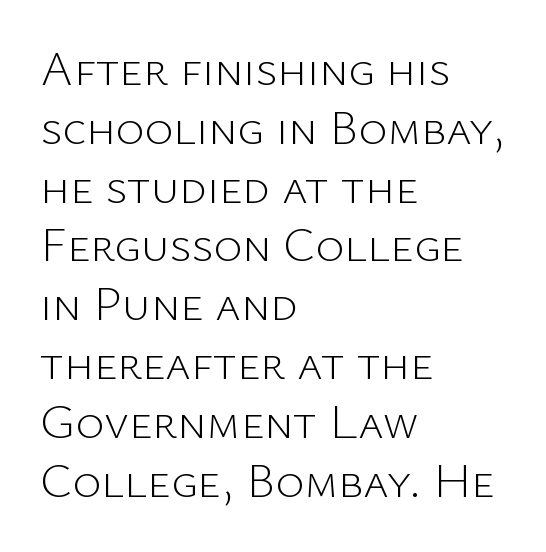
Q: Is the text bold? A: No.
Q: Is the text italic (slanted)? A: No, it is upright.
Q: Is the typeface a serif or a sans-serif typeface? A: Sans-serif.
Q: Is the text underlined? A: No.
Q: How is the paragraph aligned? A: Left-aligned.
Q: Is the spacing between letters normal or unusually wide? A: Normal.
Q: Width (condensed, normal, or wide)? A: Normal.
Q: Stroke contrast? A: Low.
Q: x-height? A: Medium.
Q: Monospaced? A: No.
